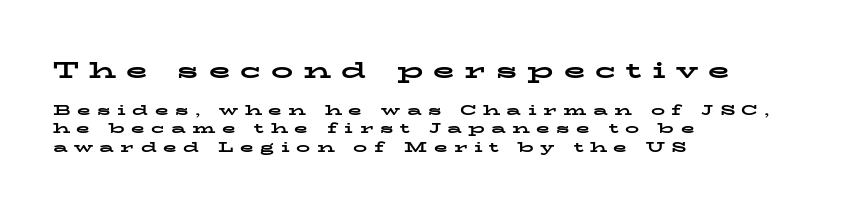
The space beneath each line is pristine and unruled. Each new line begins a customary step beneath the previous one. The lines in this sample share a left origin and differ only in where they stop. The gaps between neighbouring characters are conspicuously large. Posture: straight, roman, zero tilt. Typographic density is high because the face is bold.
